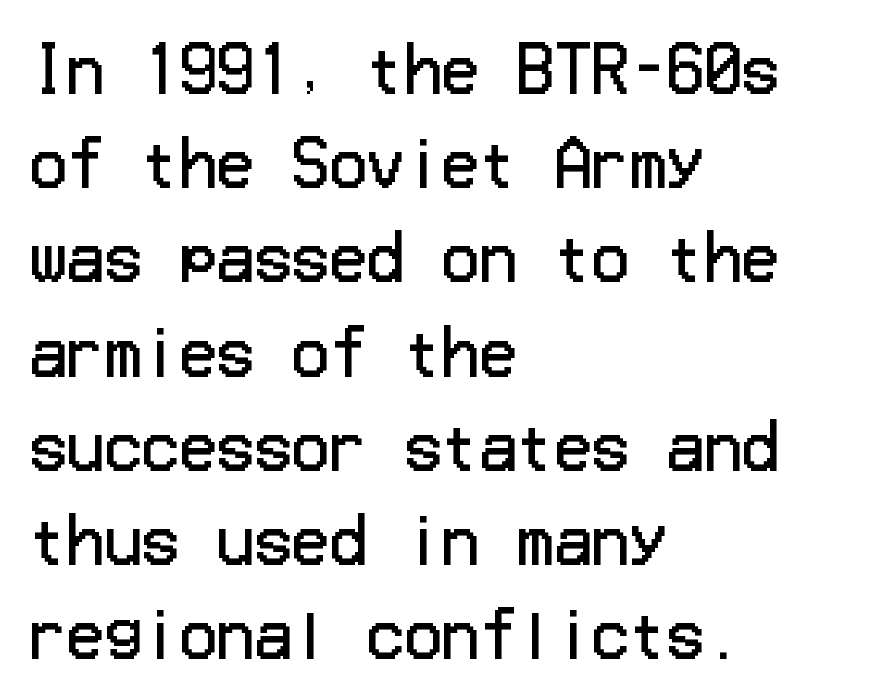
The axis of the letterforms is exactly vertical. Words appear dense and cohesive because spacing is normal. Nothing heavy about these letters — not bold at all. Examine the stroke ends and you'll find no serifs. Rule under the text: the space is simply empty.
